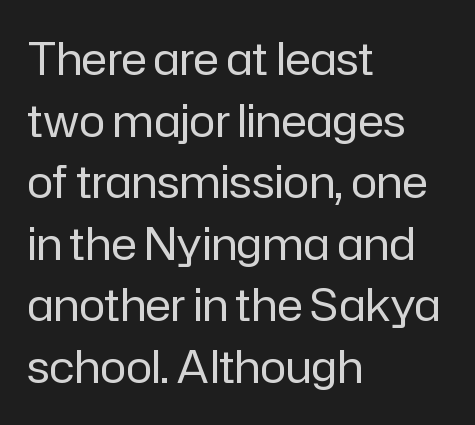
The line texture is even and compact thanks to regular tracking. Ink coverage per letter is moderate at most. This sample keeps an unexceptional amount of space between lines. Type style note: lacks serifs. Line beginnings align vertically; line endings do not.
